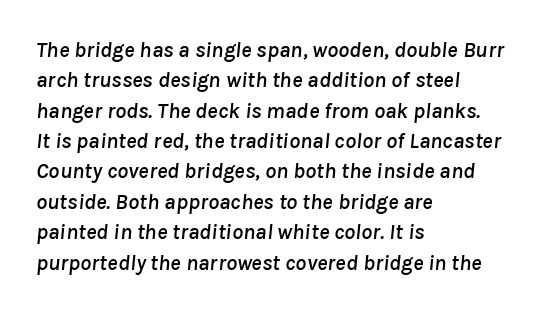
{"italic": "yes", "lean": "right", "slant_degrees": 8, "underline": "no", "align": "left", "line_spacing": "normal", "line_spacing_ratio": 1.38, "letter_spacing": "normal", "letter_spacing_em": 0.0, "glyph_px": 22}
